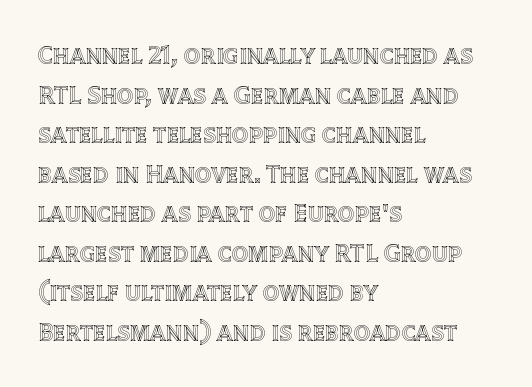
The image shows 26 px text type, upright; set left-aligned, normal line spacing (1.52x), normal letter spacing, not underlined.
